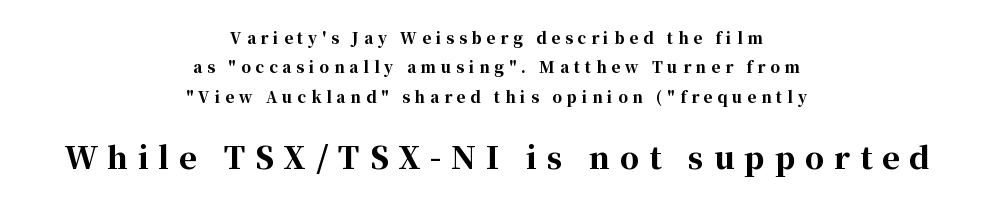
Q: Is the text bold? A: Yes.
Q: Is the text italic (slanted)? A: No, it is upright.
Q: Is the typeface a serif or a sans-serif typeface? A: Serif.
Q: Is the text underlined? A: No.
Q: How is the paragraph aligned? A: Centered.
Q: Is the spacing between letters normal or unusually wide? A: Unusually wide.
Q: Is the spacing between lines tight, normal or loose? A: Loose.
Q: Which block of text is set in a larger size, the first (top) or the second (bottom)? A: The second (bottom) one.
Q: Width (condensed, normal, or wide)? A: Normal.
Q: Stroke contrast? A: High.
Q: x-height? A: Medium.
Q: Monospaced? A: No.
